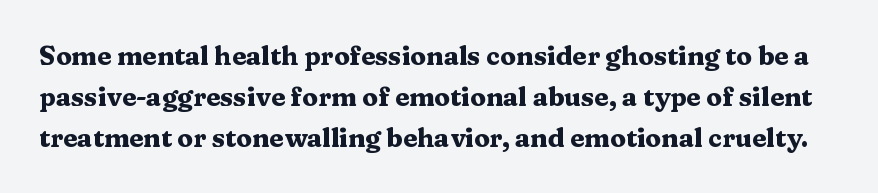
{"italic": "no", "bold": "yes", "underline": "no", "line_spacing": "normal", "line_spacing_ratio": 1.57, "letter_spacing": "normal", "letter_spacing_em": 0.0, "glyph_px": 26}
